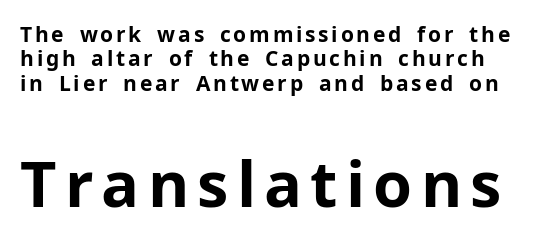
{"serif": "no", "italic": "no", "bold": "yes", "weight": "bold", "width": "normal", "stroke_contrast": "low", "x_height": "medium", "monospaced": "no", "underline": "no", "line_spacing_ratio": 1.16, "larger_block": "second", "size_ratio": 3.0, "glyph_px": 63}
